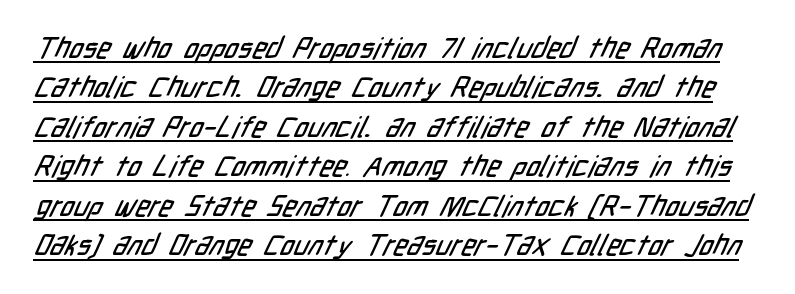
{"serif": "no", "width": "condensed", "stroke_contrast": "low", "x_height": "medium", "monospaced": "no", "underline": "yes", "line_spacing": "normal", "line_spacing_ratio": 1.36, "letter_spacing": "normal", "letter_spacing_em": 0.0, "glyph_px": 29}
